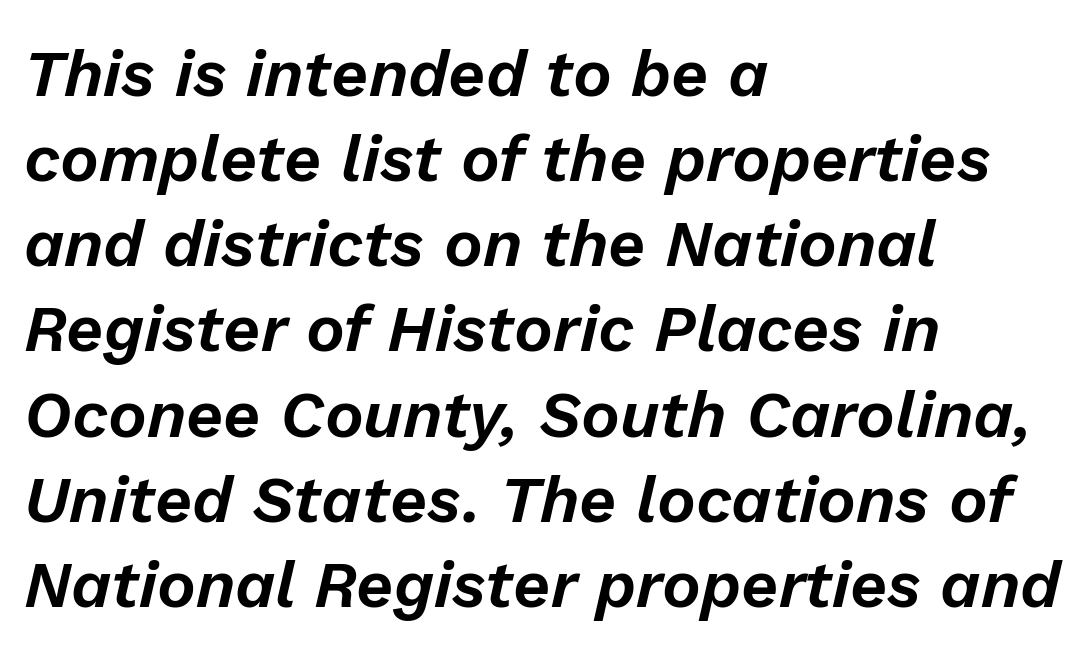
Q: Is the text italic (slanted)? A: Yes, it leans right by about 13 degrees.
Q: Is the text underlined? A: No.
Q: How is the paragraph aligned? A: Left-aligned.
Q: Is the spacing between letters normal or unusually wide? A: Normal.
Q: Is the spacing between lines tight, normal or loose? A: Normal.
Q: Width (condensed, normal, or wide)? A: Normal.
Q: Stroke contrast? A: Low.
Q: x-height? A: Medium.
Q: Monospaced? A: No.
